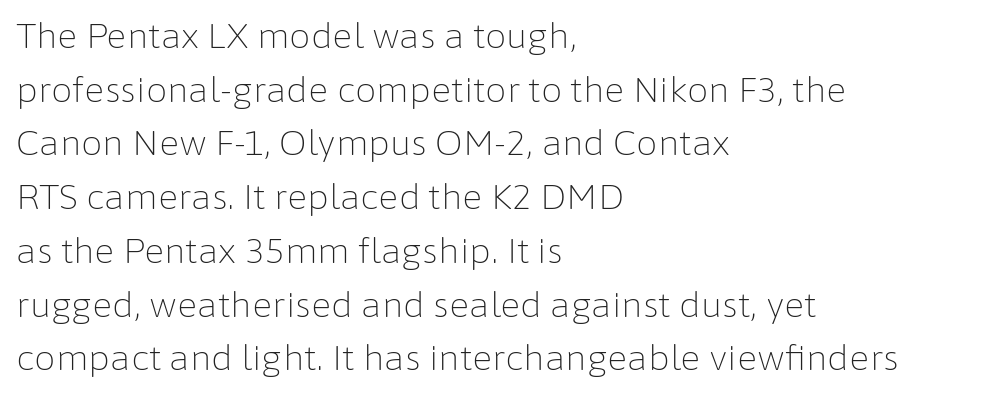
Q: Is the text bold? A: No.
Q: Is the text italic (slanted)? A: No, it is upright.
Q: Is the typeface a serif or a sans-serif typeface? A: Sans-serif.
Q: Is the text underlined? A: No.
Q: How is the paragraph aligned? A: Left-aligned.
Q: Is the spacing between letters normal or unusually wide? A: Normal.
Q: Is the spacing between lines tight, normal or loose? A: Normal.
Q: Width (condensed, normal, or wide)? A: Normal.
Q: Stroke contrast? A: Low.
Q: x-height? A: Medium.
Q: Monospaced? A: No.
